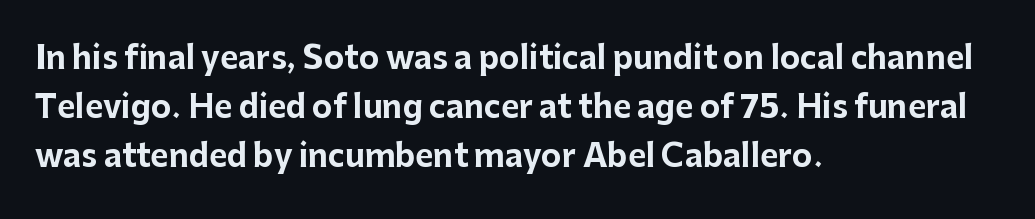
Grotesque or geometric, the face here clearly has no serifs. Horizontal alignment here is leftward, the default for most running prose. Is the letter spacing exaggerated? No — it looks like the ordinary default. Normally led — the rows are evenly, conventionally spaced. Stroke thickness is high; the sample reads as a true bold. Think of a printed novel: that variable character pitch is what you see here.
